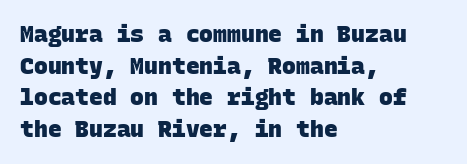
The tracking reads as untouched default to a designer's eye. Each row of text sits above clean, open space. Reading down the block, your eye returns to a fixed left position each line. The rendering uses a moderate line-height, typical for paragraphs. You'd pick this weight for a headline — it's a proper bold.
